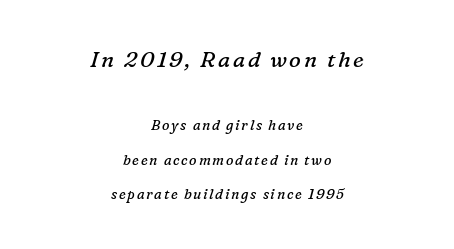
Scale decreases going downward across the two blocks. Nobody drew a line under any word here. Regarding leading, the lines here are spaced well apart. A typesetter would mark this as italic.
